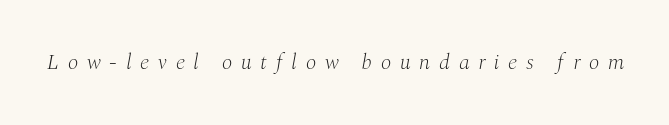
{"italic": "yes", "lean": "right", "slant_degrees": 10, "bold": "no", "underline": "no", "letter_spacing": "wide", "letter_spacing_em": 0.4, "glyph_px": 22}
